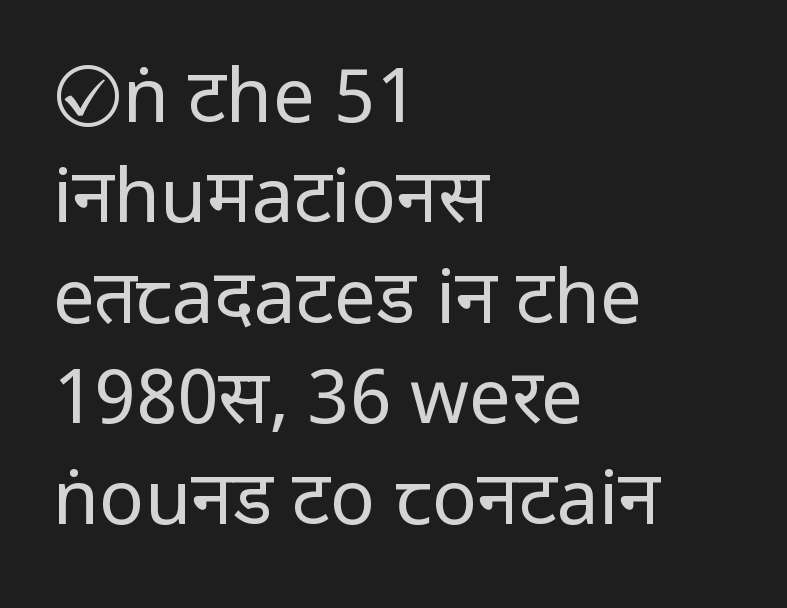
The image shows 75 px regular-weight, condensed sans-serif type, upright; set left-aligned, normal line spacing (1.34x), normal letter spacing, not underlined; low stroke contrast.
